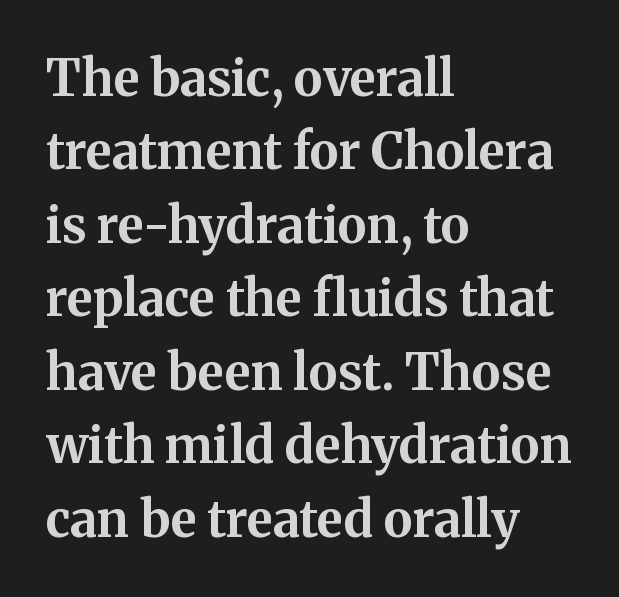
Vertical spacing — default. You'd pick this weight for a headline — it's a proper bold. The lines in this sample share a left origin and differ only in where they stop. The horizontal fit of the characters is conventional and even. Character widths vary here, with narrow letters taking less room than wide ones. Clear beneath every line of the passage.
